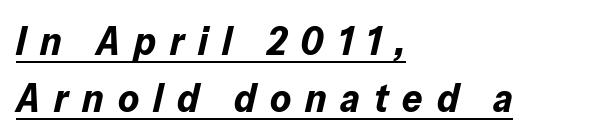
The face used here has a pronounced slope to its letters. The rendering uses a bold face; every stroke is thick and dark. Each line starts at the same left margin while the right side varies. Spacing between characters has been opened up far beyond the box default. Students, observe the line beneath the letters — that is underlining.
